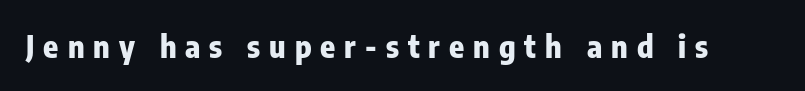
{"serif": "no", "italic": "no", "bold": "yes", "weight": "heavy", "width": "condensed", "stroke_contrast": "low", "x_height": "medium", "monospaced": "no", "underline": "no", "letter_spacing": "wide", "letter_spacing_em": 0.29, "glyph_px": 31}
